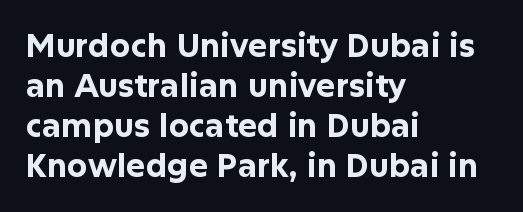
The image shows 32 px bold sans-serif type, upright; set left-aligned, normal line spacing (1.25x), normal letter spacing, not underlined; low stroke contrast and a medium x-height.
